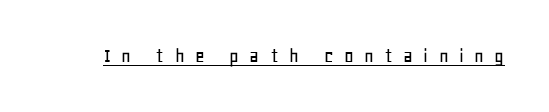
You can tell it's not italic because the verticals are truly vertical. The rendering inserts visible extra space after every character. Caption: lettering with a line underneath.
